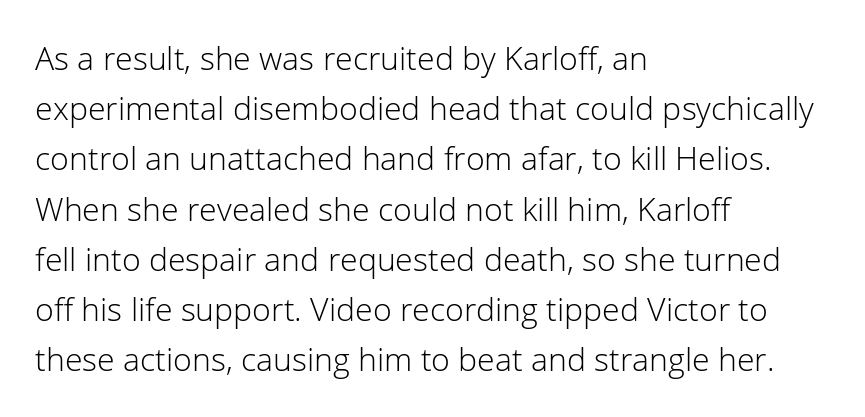
Tall strokes in this sample are plumb rather than angled. Is the block centered? No — it sits flush against the left margin. Proportional: the letters do not fall into vertical columns. The font family rendered here belongs to the sans-serif group. Underlining? Definitely not there.
